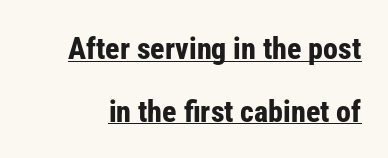
The image shows 30 px bold, condensed sans-serif type, upright; set loose line spacing (2.09x), normal letter spacing, underlined; low stroke contrast and a medium x-height.
